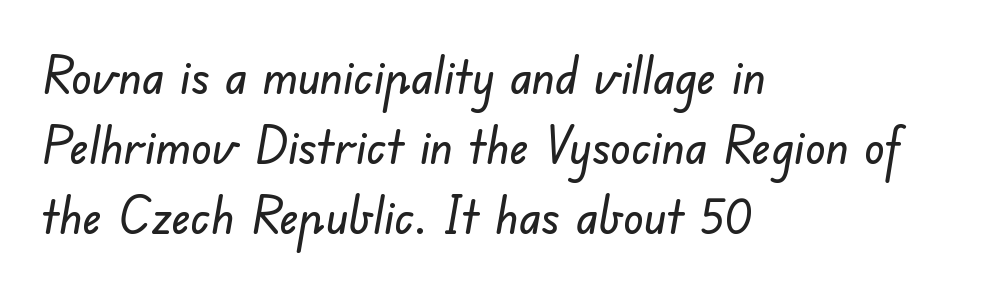
Q: Is the typeface a serif or a sans-serif typeface? A: Sans-serif.
Q: Is the text underlined? A: No.
Q: How is the paragraph aligned? A: Left-aligned.
Q: Is the spacing between letters normal or unusually wide? A: Normal.
Q: Is the spacing between lines tight, normal or loose? A: Normal.
Q: Width (condensed, normal, or wide)? A: Normal.
Q: Stroke contrast? A: Low.
Q: x-height? A: Small.
Q: Monospaced? A: No.
